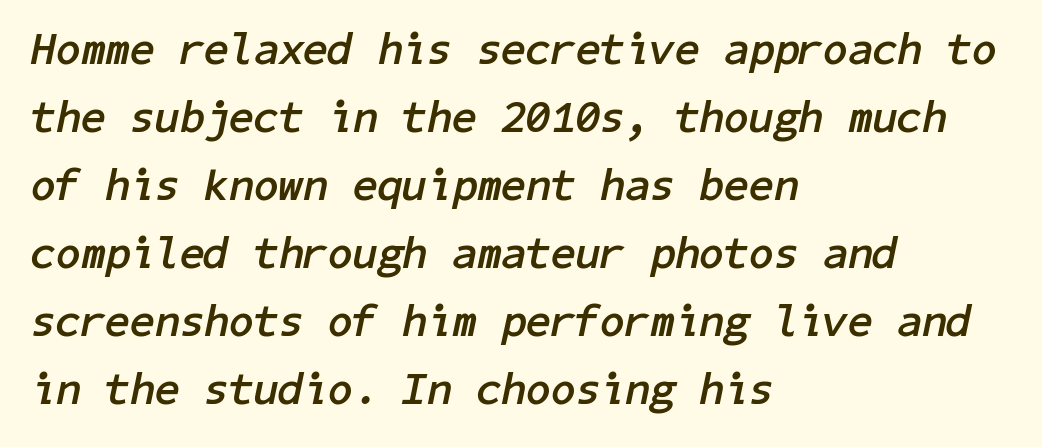
Q: Is the text bold? A: Yes.
Q: Is the text italic (slanted)? A: Yes, it leans right by about 11 degrees.
Q: Is the text underlined? A: No.
Q: How is the paragraph aligned? A: Left-aligned.
Q: Is the spacing between letters normal or unusually wide? A: Normal.
Q: Is the spacing between lines tight, normal or loose? A: Normal.
Q: Width (condensed, normal, or wide)? A: Normal.
Q: Stroke contrast? A: Low.
Q: x-height? A: Medium.
